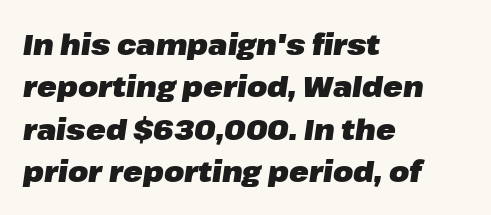
{"italic": "yes", "lean": "right", "slant_degrees": 8, "bold": "yes", "weight": "heavy", "width": "normal", "stroke_contrast": "low", "x_height": "medium", "monospaced": "no", "underline": "no", "align": "left", "line_spacing": "normal", "line_spacing_ratio": 1.46, "letter_spacing": "normal", "letter_spacing_em": 0.0, "glyph_px": 29}
